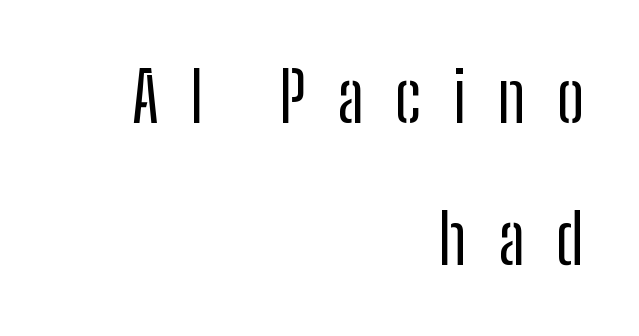
The image shows 69 px regular-weight, condensed sans-serif type, upright; set right-aligned, loose line spacing (2.06x), unusually wide letter spacing (+0.45 em), not underlined; low stroke contrast and a medium x-height.
